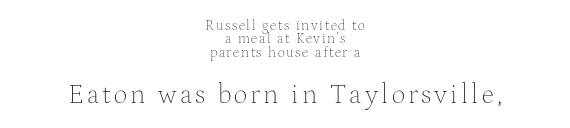
The image shows 27 px text type, upright; set centered, tight line spacing (0.96x), not underlined; the second (bottom) block is 1.93x larger.
